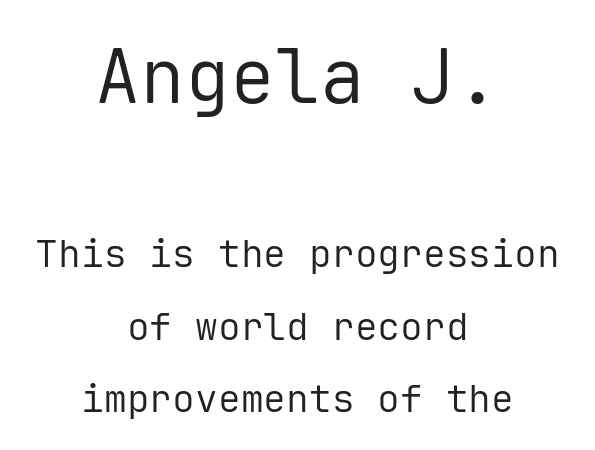
Q: Is the text bold? A: No.
Q: Is the text italic (slanted)? A: No, it is upright.
Q: Is the typeface a serif or a sans-serif typeface? A: Sans-serif.
Q: Is the text underlined? A: No.
Q: How is the paragraph aligned? A: Centered.
Q: Is the spacing between letters normal or unusually wide? A: Normal.
Q: Is the spacing between lines tight, normal or loose? A: Loose.
Q: Which block of text is set in a larger size, the first (top) or the second (bottom)? A: The first (top) one.
Q: Width (condensed, normal, or wide)? A: Normal.
Q: Stroke contrast? A: Low.
Q: x-height? A: Medium.
Q: Monospaced? A: Yes.
